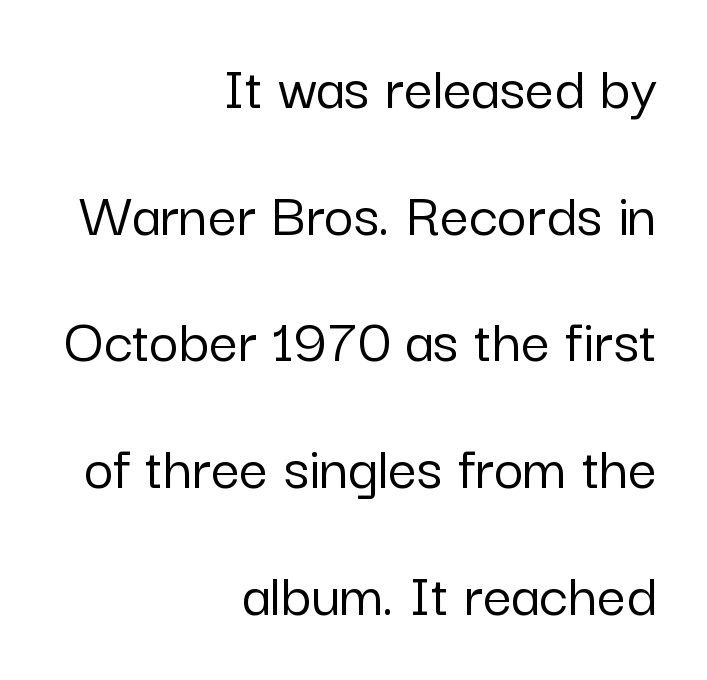
Q: Is the text italic (slanted)? A: No, it is upright.
Q: Is the typeface a serif or a sans-serif typeface? A: Sans-serif.
Q: Is the text underlined? A: No.
Q: How is the paragraph aligned? A: Right-aligned.
Q: Is the spacing between letters normal or unusually wide? A: Normal.
Q: Is the spacing between lines tight, normal or loose? A: Loose.
Q: Width (condensed, normal, or wide)? A: Normal.
Q: Stroke contrast? A: Low.
Q: x-height? A: Medium.
Q: Monospaced? A: No.
